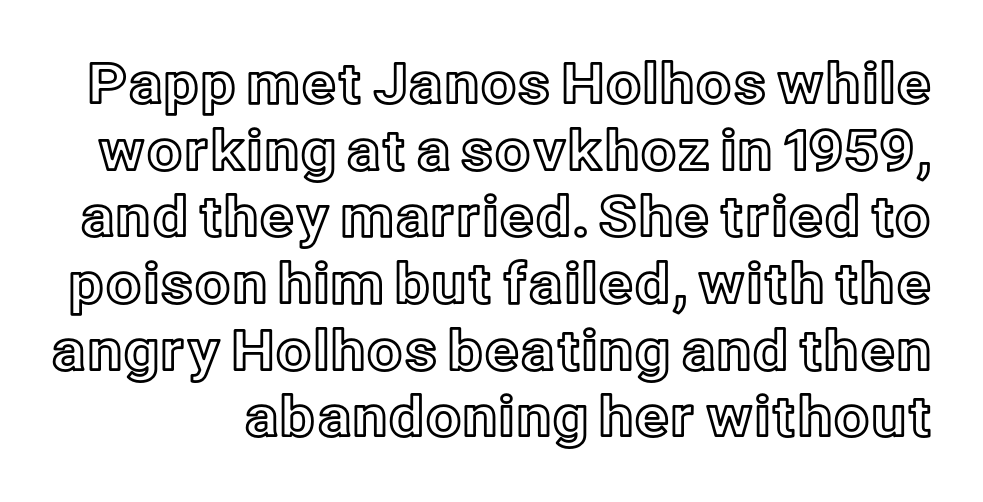
The image shows 56 px text type, upright; set line spacing 1.19x, normal letter spacing, not underlined; a medium x-height.
